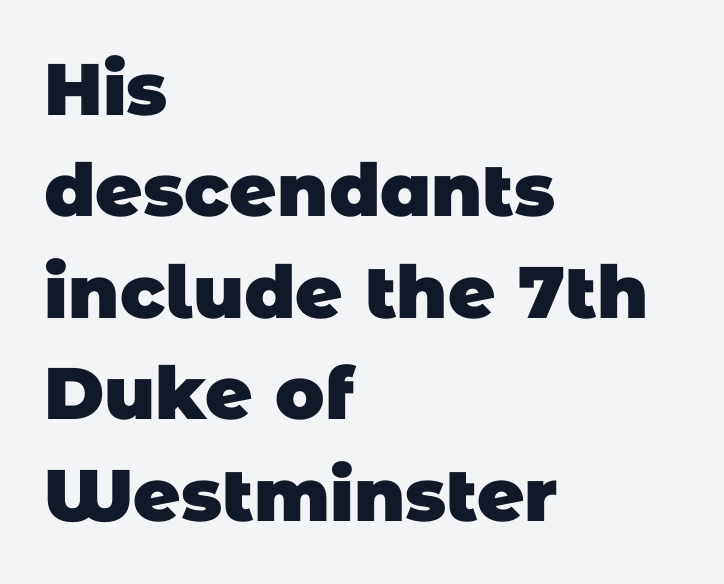
Q: Is the text bold? A: Yes.
Q: Is the typeface a serif or a sans-serif typeface? A: Sans-serif.
Q: Is the text underlined? A: No.
Q: How is the paragraph aligned? A: Left-aligned.
Q: Is the spacing between letters normal or unusually wide? A: Normal.
Q: Is the spacing between lines tight, normal or loose? A: Normal.
Q: Width (condensed, normal, or wide)? A: Normal.
Q: Stroke contrast? A: Low.
Q: x-height? A: Large.
Q: Monospaced? A: No.
